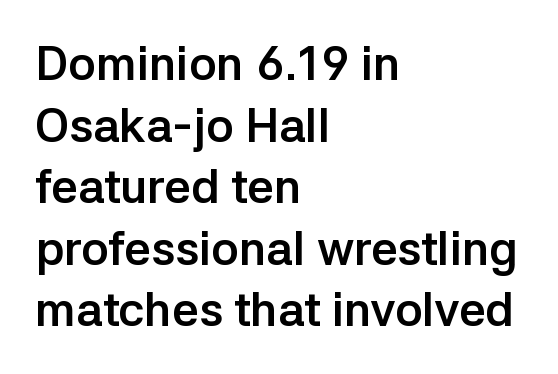
{"serif": "no", "italic": "no", "bold": "yes", "weight": "semibold", "width": "normal", "stroke_contrast": "low", "x_height": "medium", "monospaced": "no", "underline": "no", "align": "left", "line_spacing": "normal", "line_spacing_ratio": 1.31, "letter_spacing": "normal", "letter_spacing_em": 0.0, "glyph_px": 47}
